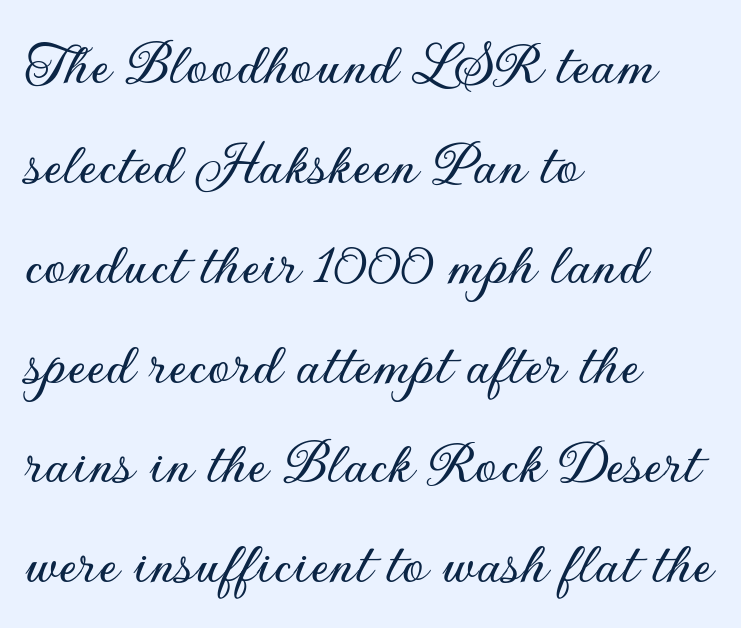
{"serif": "no", "width": "normal", "stroke_contrast": "low", "x_height": "small", "monospaced": "no", "underline": "no", "align": "left", "line_spacing": "normal", "line_spacing_ratio": 1.56, "letter_spacing": "normal", "letter_spacing_em": 0.0, "glyph_px": 64}
